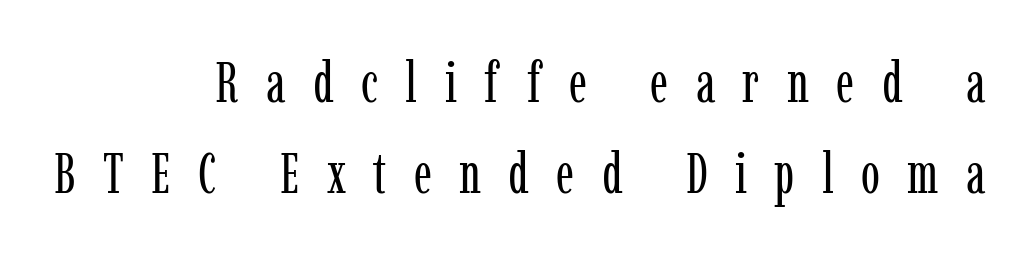
The rows are spaced the way most documents space them. Vertical stems look standard width or narrower in stroke. Italic: no, the glyphs are upright roman. Old-style or modern, the face here clearly has serifs. Any mark beneath the type? The region is blank. Which margin do the lines hug? The right one — the left edge is uneven.
